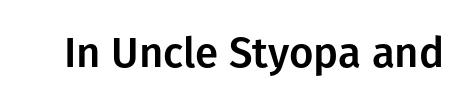
{"serif": "no", "italic": "no", "width": "normal", "stroke_contrast": "low", "x_height": "medium", "monospaced": "no", "underline": "no", "letter_spacing": "normal", "letter_spacing_em": 0.0, "glyph_px": 42}
